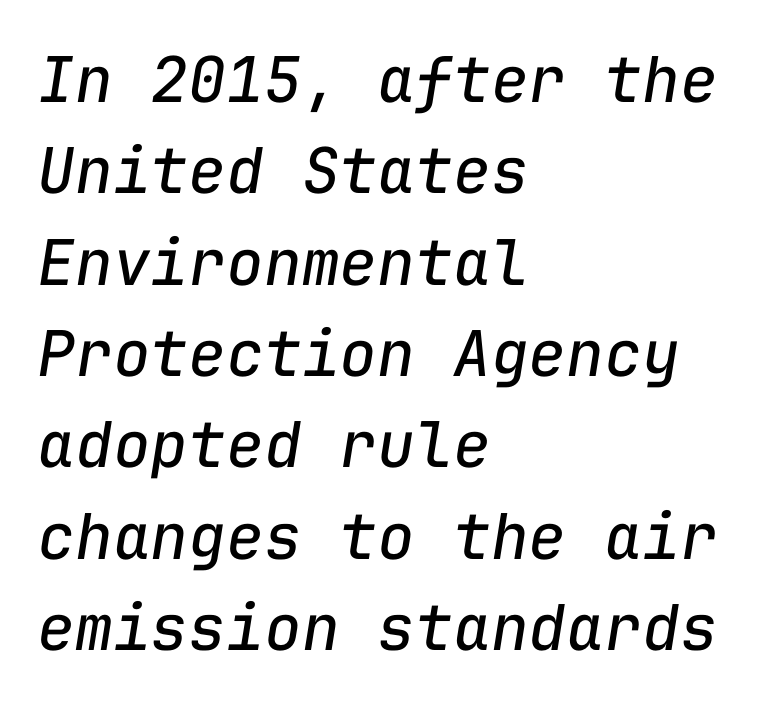
{"italic": "yes", "lean": "right", "slant_degrees": 9, "bold": "no", "weight": "regular", "width": "normal", "stroke_contrast": "low", "x_height": "medium", "monospaced": "yes", "underline": "no", "align": "left", "line_spacing": "normal", "line_spacing_ratio": 1.45, "letter_spacing": "normal", "letter_spacing_em": 0.0, "glyph_px": 63}
